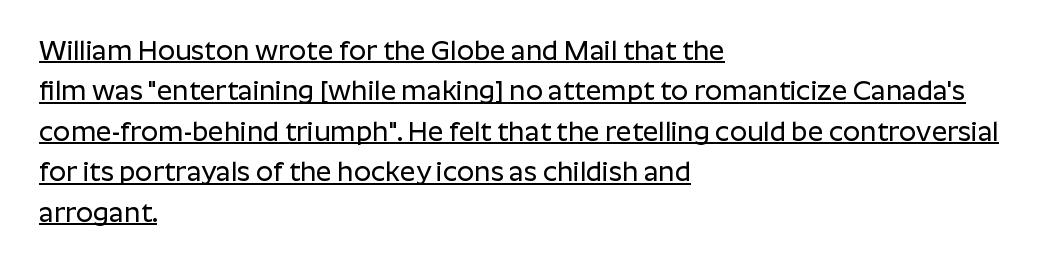
Q: Is the text italic (slanted)? A: No, it is upright.
Q: Is the text underlined? A: Yes.
Q: How is the paragraph aligned? A: Left-aligned.
Q: Is the spacing between letters normal or unusually wide? A: Normal.
Q: Is the spacing between lines tight, normal or loose? A: Normal.
